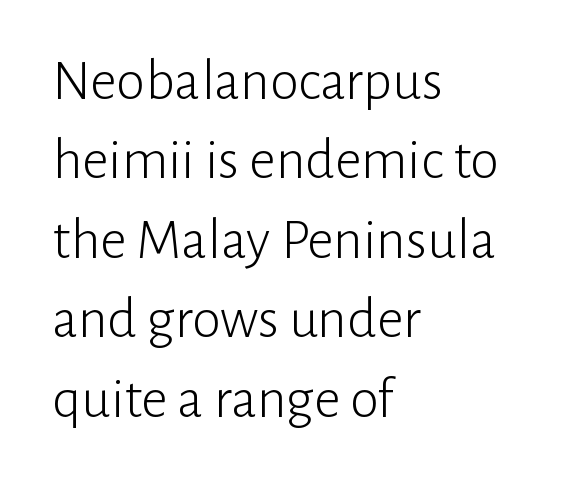
Q: Is the text bold? A: No.
Q: Is the text italic (slanted)? A: No, it is upright.
Q: Is the typeface a serif or a sans-serif typeface? A: Sans-serif.
Q: Is the text underlined? A: No.
Q: How is the paragraph aligned? A: Left-aligned.
Q: Is the spacing between letters normal or unusually wide? A: Normal.
Q: Is the spacing between lines tight, normal or loose? A: Normal.
Q: Width (condensed, normal, or wide)? A: Normal.
Q: Stroke contrast? A: Low.
Q: x-height? A: Medium.
Q: Monospaced? A: No.
